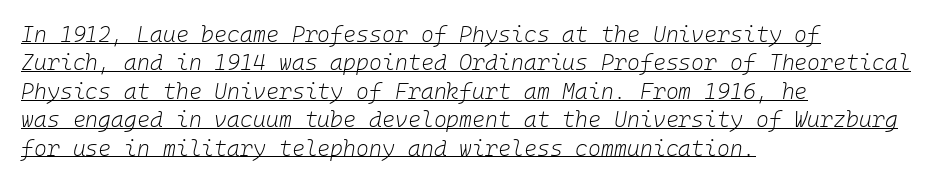
A continuous stroke trails under the words, as in a hyperlink. No chunkiness to these letters — they're not bold. An italicized treatment has been applied to the whole sample. Nobody touched the tracking dial on this one. The leading is moderate, giving the passage an even texture. Horizontal alignment here is leftward, the default for most running prose.
